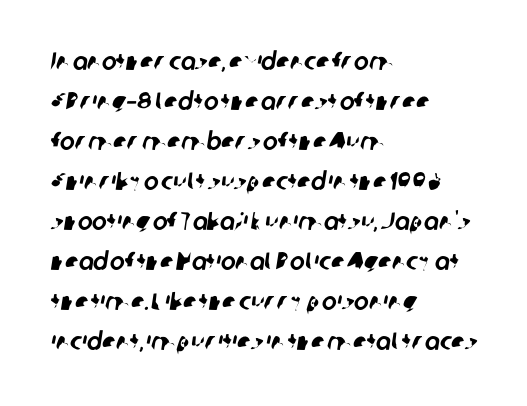
The image shows 25 px text type; set left-aligned, normal line spacing (1.6x), normal letter spacing, not underlined.
